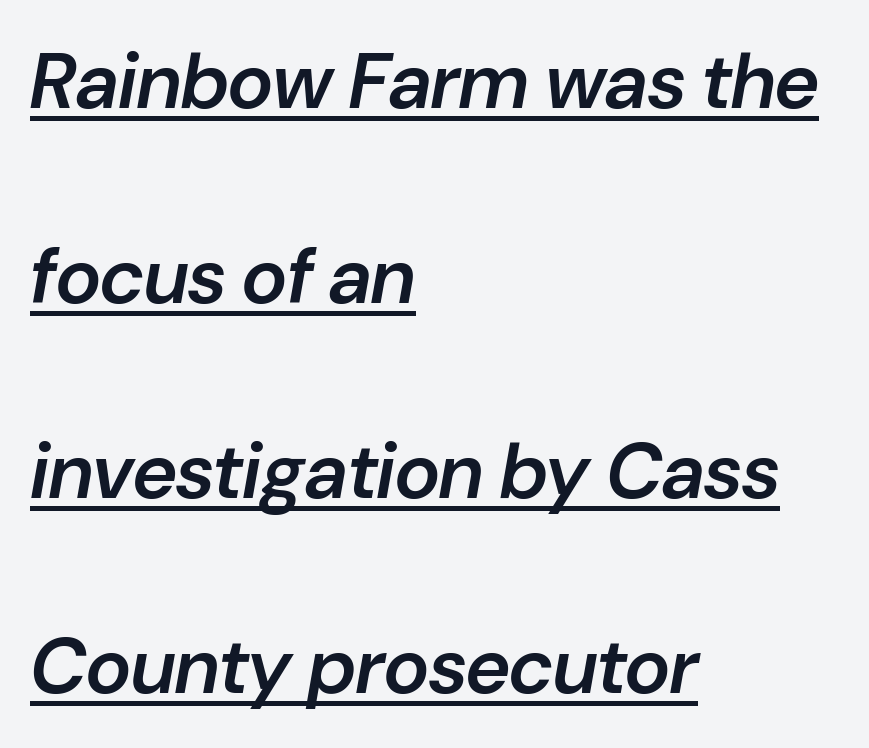
{"italic": "yes", "lean": "right", "slant_degrees": 10, "bold": "semi", "weight": "semibold", "width": "normal", "stroke_contrast": "low", "x_height": "medium", "monospaced": "no", "underline": "yes", "align": "left", "line_spacing": "loose", "line_spacing_ratio": 2.5, "letter_spacing": "normal", "letter_spacing_em": 0.0, "glyph_px": 78}
